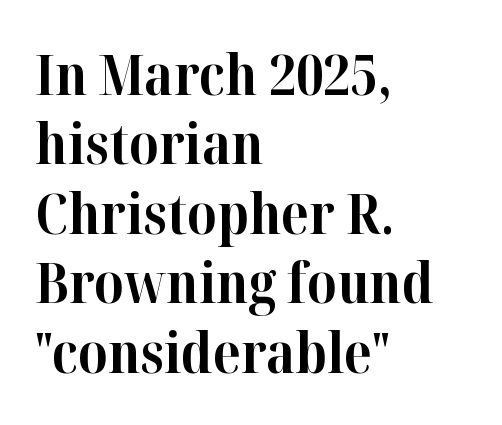
The image shows 56 px bold serif type, upright; set left-aligned, line spacing 1.24x, normal letter spacing, not underlined; high stroke contrast and a medium x-height.
